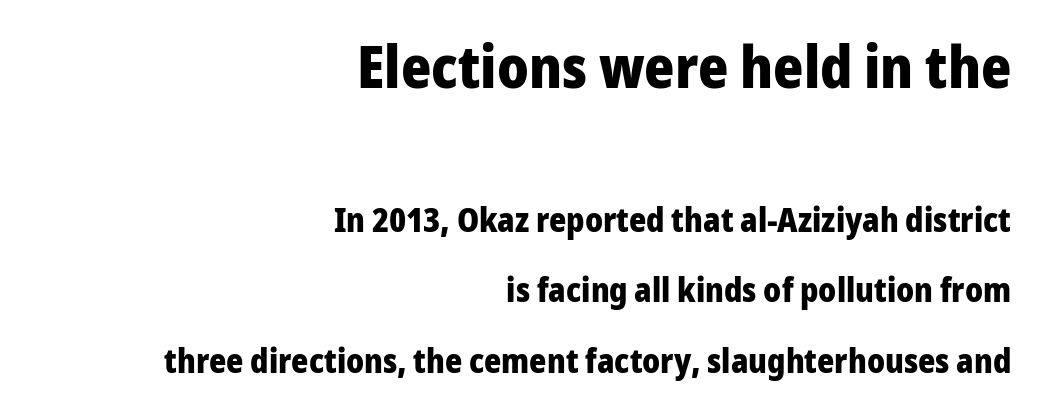
The vertical gap from one line to the next is large. You can tell from the bare stems that sans-serif type was used. Vertical strokes here are truly vertical. Is the letter spacing exaggerated? No — it looks like the ordinary default. Is the type bold? Yes — the strokes are clearly thick and heavy.
